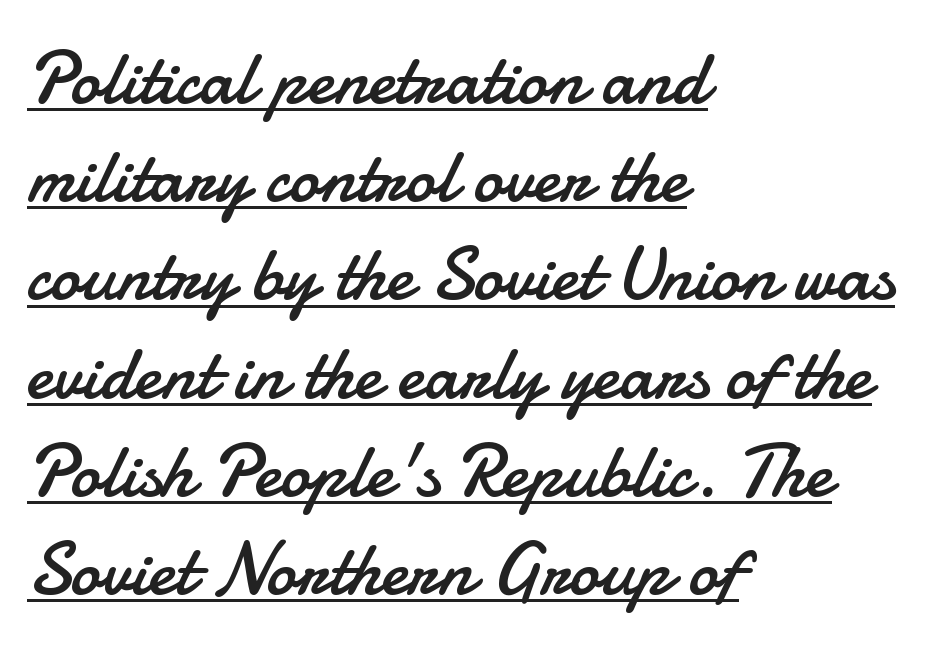
Q: Is the text bold? A: No.
Q: Is the text italic (slanted)? A: Yes.
Q: Is the typeface a serif or a sans-serif typeface? A: Sans-serif.
Q: Is the text underlined? A: Yes.
Q: How is the paragraph aligned? A: Left-aligned.
Q: Is the spacing between letters normal or unusually wide? A: Normal.
Q: Is the spacing between lines tight, normal or loose? A: Normal.
Q: Width (condensed, normal, or wide)? A: Normal.
Q: Stroke contrast? A: Low.
Q: x-height? A: Small.
Q: Monospaced? A: No.
